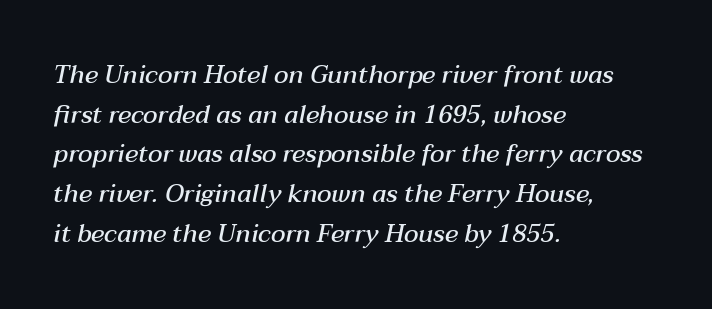
{"italic": "yes", "lean": "right", "slant_degrees": 12, "bold": "semi", "underline": "no", "align": "left", "line_spacing": "normal", "line_spacing_ratio": 1.59, "letter_spacing": "normal", "letter_spacing_em": 0.0, "glyph_px": 25}
